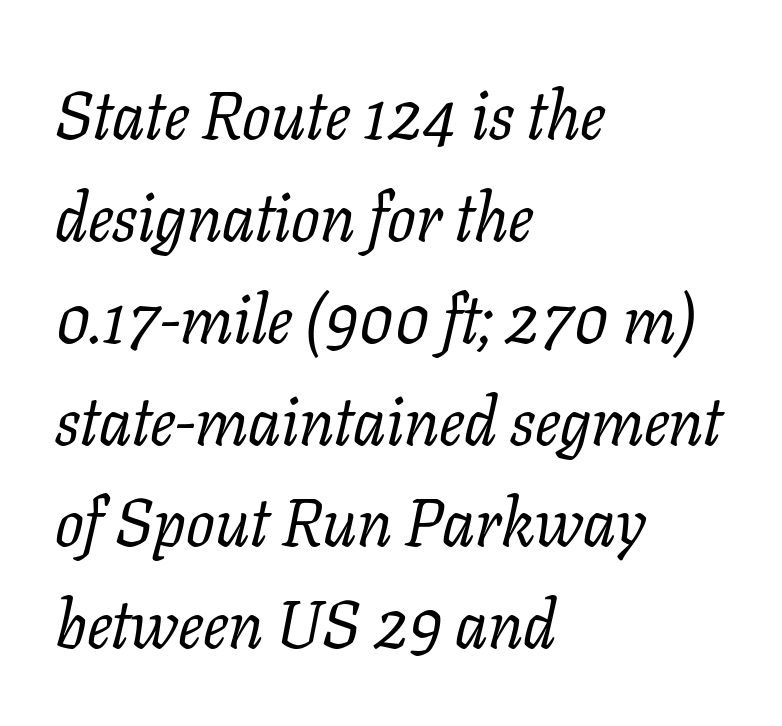
Q: Is the text bold? A: No.
Q: Is the text italic (slanted)? A: Yes, it leans right by about 11 degrees.
Q: Is the typeface a serif or a sans-serif typeface? A: Serif.
Q: Is the text underlined? A: No.
Q: How is the paragraph aligned? A: Left-aligned.
Q: Is the spacing between letters normal or unusually wide? A: Normal.
Q: Is the spacing between lines tight, normal or loose? A: Normal.
Q: Width (condensed, normal, or wide)? A: Normal.
Q: Stroke contrast? A: Low.
Q: x-height? A: Medium.
Q: Monospaced? A: No.
